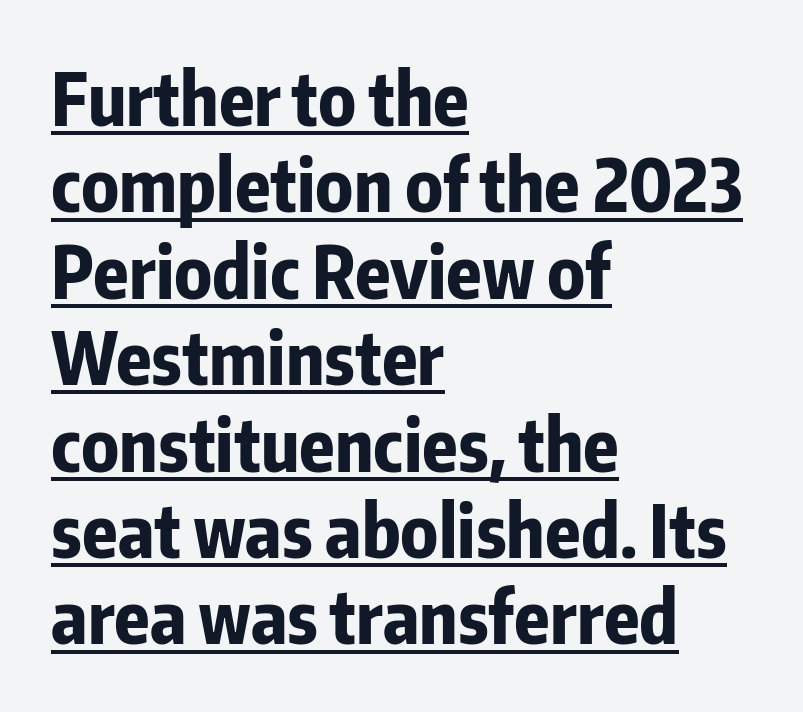
Looks like someone drew a line under every word here. Think of a printed novel: that variable character pitch is what you see here. Glyph-to-glyph distance matches everyday printed text. You'd pick this weight for a headline — it's a proper bold. Teacher's note: observe the even left margin — that is flush-left alignment. Does the type have serifs? No, each stem ends abruptly.
